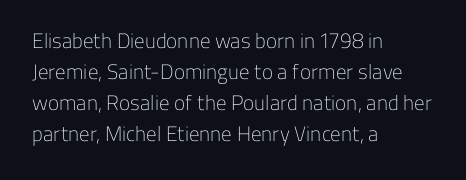
Q: Is the text bold? A: No.
Q: Is the text italic (slanted)? A: No, it is upright.
Q: Is the text underlined? A: No.
Q: How is the paragraph aligned? A: Left-aligned.
Q: Is the spacing between letters normal or unusually wide? A: Normal.
Q: Is the spacing between lines tight, normal or loose? A: Normal.
